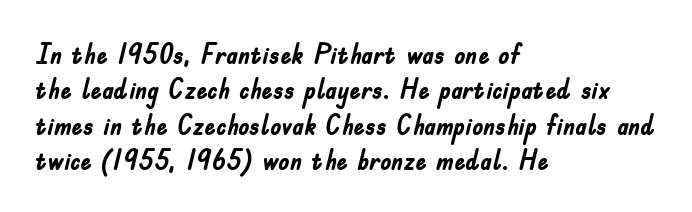
Character widths vary here, with narrow letters taking less room than wide ones. Heavy, bold letterforms. Where is the straight margin? On the left. A sans-serif font was chosen for this passage. Clear beneath every line of the passage.
